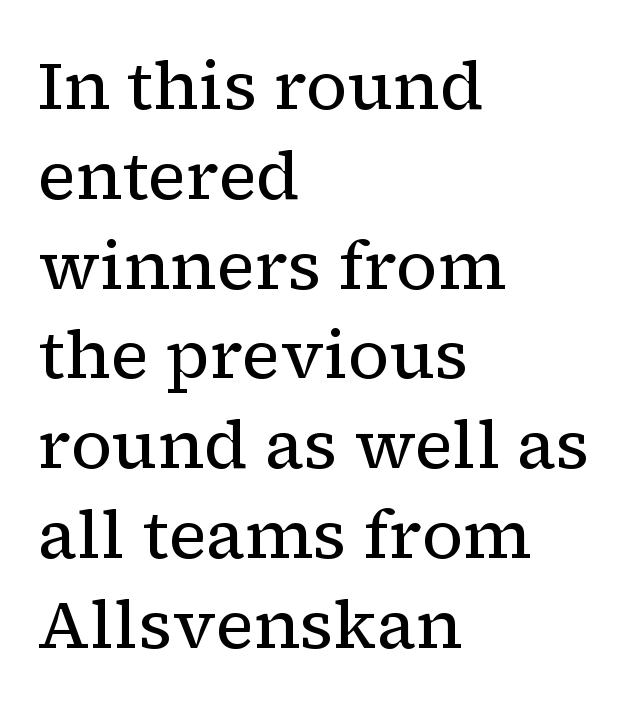
The image shows 68 px regular-weight serif type, upright; set left-aligned, normal line spacing (1.32x), normal letter spacing, not underlined; low stroke contrast and a medium x-height.
